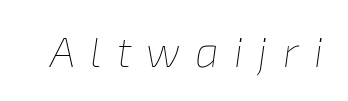
The image shows 42 px thin type, italic (leaning right); set unusually wide letter spacing (+0.36 em), not underlined; low stroke contrast and a medium x-height.
